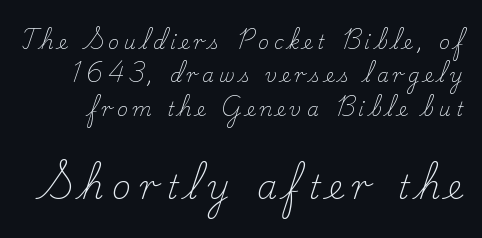
{"serif": "yes", "bold": "no", "weight": "light", "width": "normal", "stroke_contrast": "low", "x_height": "small", "monospaced": "no", "underline": "no", "line_spacing_ratio": 1.76, "letter_spacing": "wide", "letter_spacing_em": 0.25, "larger_block": "second", "size_ratio": 1.74, "glyph_px": 33}
